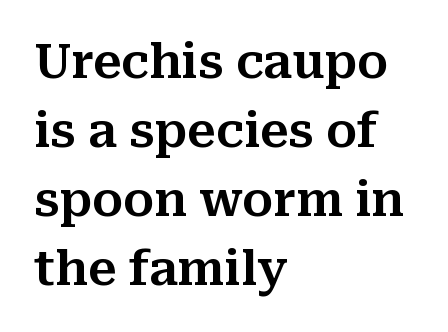
The image shows 47 px serif type, upright; set left-aligned, normal line spacing (1.47x), normal letter spacing, not underlined; medium stroke contrast and a medium x-height.
